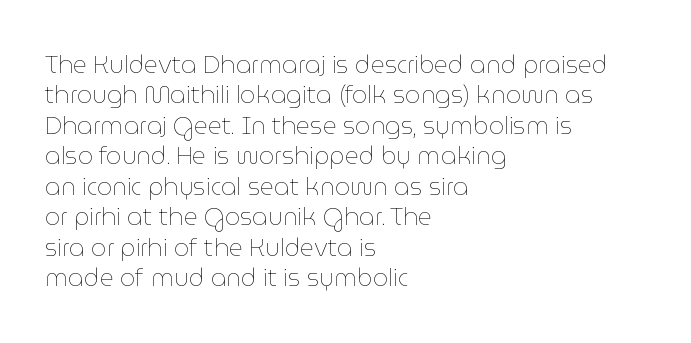
{"italic": "no", "bold": "no", "underline": "no", "align": "left", "line_spacing": "normal", "line_spacing_ratio": 1.27, "letter_spacing": "normal", "letter_spacing_em": 0.0, "glyph_px": 24}
